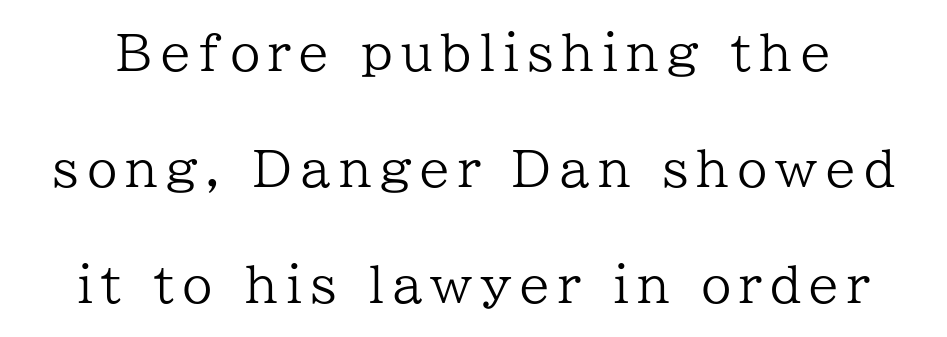
Q: Is the text bold? A: No.
Q: Is the text italic (slanted)? A: No, it is upright.
Q: Is the typeface a serif or a sans-serif typeface? A: Serif.
Q: Is the text underlined? A: No.
Q: Is the spacing between lines tight, normal or loose? A: Loose.
Q: Width (condensed, normal, or wide)? A: Normal.
Q: Stroke contrast? A: Low.
Q: x-height? A: Medium.
Q: Monospaced? A: No.
